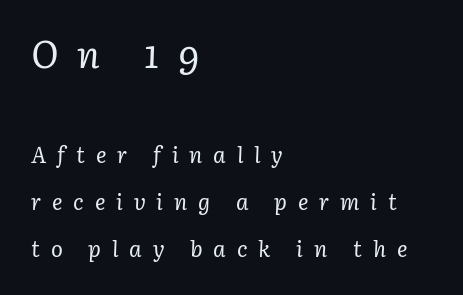
{"serif": "yes", "italic": "yes", "lean": "right", "slant_degrees": 3, "bold": "no", "weight": "regular", "width": "normal", "stroke_contrast": "low", "x_height": "medium", "monospaced": "no", "underline": "no", "align": "left", "line_spacing": "loose", "line_spacing_ratio": 2.13, "letter_spacing": "wide", "letter_spacing_em": 0.49, "larger_block": "first", "size_ratio": 1.73, "glyph_px": 38}
